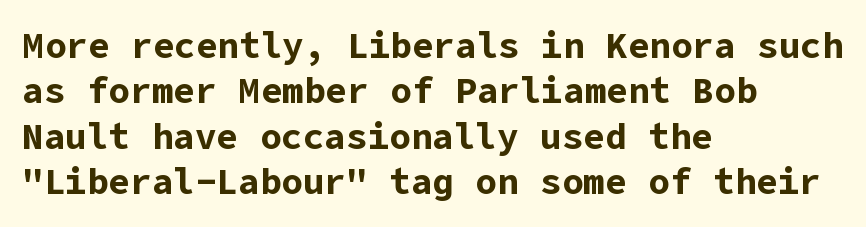
Line spacing here is normal. No feet cap the strokes, marking this as sans-serif type. Between one letter and the next there's only the usual sliver of space. How heavy is the stroke? Heavy — this is a bold. Each row of text sits above clean, open space.
